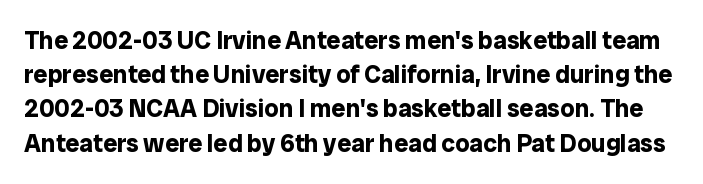
Q: Is the text bold? A: Yes.
Q: Is the text italic (slanted)? A: No, it is upright.
Q: Is the text underlined? A: No.
Q: Is the spacing between letters normal or unusually wide? A: Normal.
Q: Is the spacing between lines tight, normal or loose? A: Normal.
